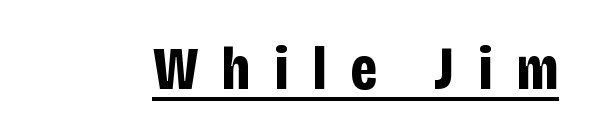
Someone cranked the tracking dial way up on this one. The rendering uses the underline text-decoration. These lines are rendered in a variable-pitch font. Every stem runs plumb, perpendicular to the baseline. Strong, thick strokes mark this as bold type. The glyphs in this specimen are sans serif.
